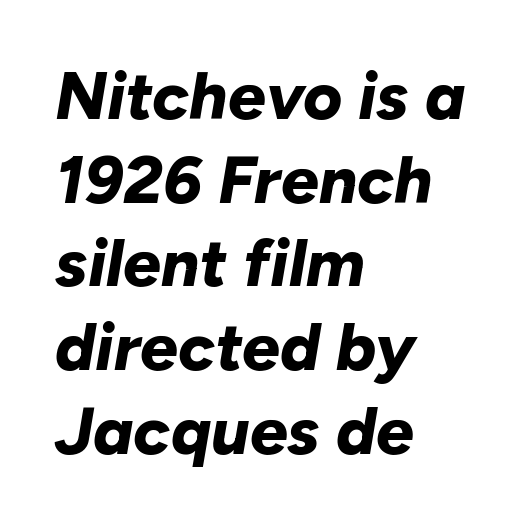
The image shows 67 px bold type, italic (leaning right); set left-aligned, normal line spacing (1.25x), normal letter spacing, not underlined; low stroke contrast and a medium x-height.
